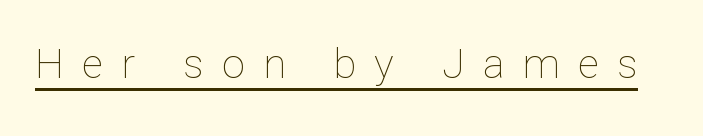
The image shows 41 px thin type, upright; set unusually wide letter spacing (+0.45 em), underlined; low stroke contrast and a medium x-height.
